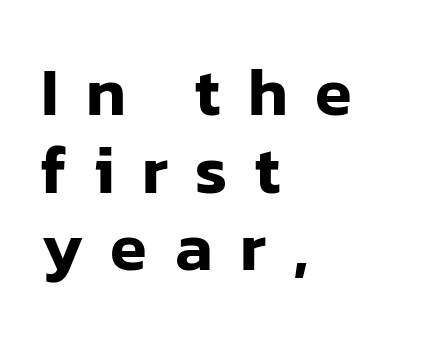
Q: Is the text italic (slanted)? A: No, it is upright.
Q: Is the typeface a serif or a sans-serif typeface? A: Sans-serif.
Q: Is the text underlined? A: No.
Q: How is the paragraph aligned? A: Left-aligned.
Q: Is the spacing between letters normal or unusually wide? A: Unusually wide.
Q: Width (condensed, normal, or wide)? A: Normal.
Q: Stroke contrast? A: Low.
Q: x-height? A: Medium.
Q: Monospaced? A: No.
